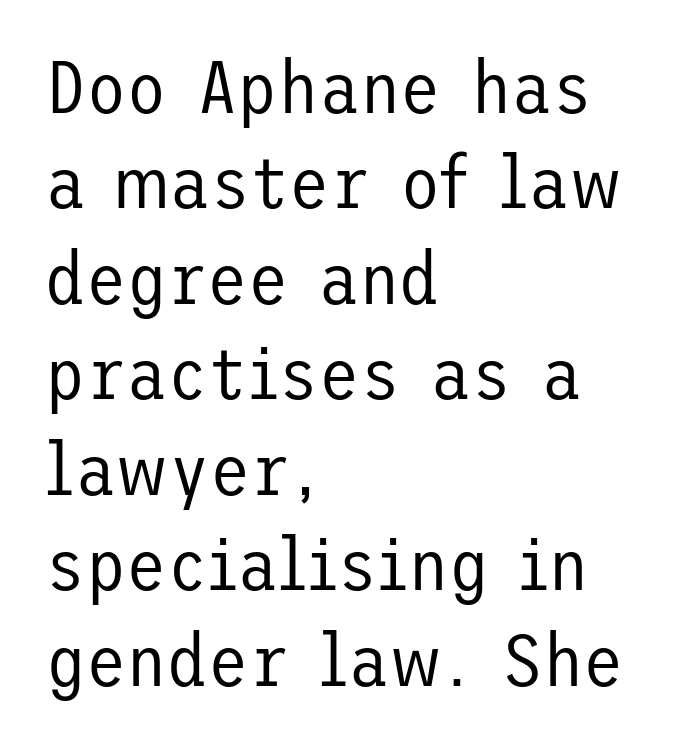
Q: Is the text bold? A: No.
Q: Is the text italic (slanted)? A: No, it is upright.
Q: Is the typeface a serif or a sans-serif typeface? A: Sans-serif.
Q: Is the text underlined? A: No.
Q: How is the paragraph aligned? A: Left-aligned.
Q: Is the spacing between letters normal or unusually wide? A: Normal.
Q: Is the spacing between lines tight, normal or loose? A: Normal.
Q: Width (condensed, normal, or wide)? A: Normal.
Q: Stroke contrast? A: Low.
Q: x-height? A: Medium.
